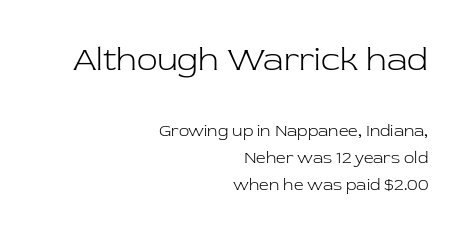
The image shows 34 px light serif type, upright; set right-aligned, normal line spacing (1.6x), normal letter spacing, not underlined; the first (top) block is 2.0x larger; low stroke contrast and a medium x-height.
